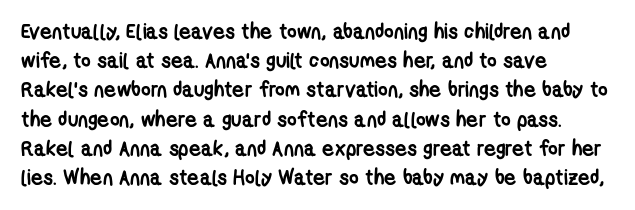
The image shows 21 px bold type; set left-aligned, normal line spacing (1.39x), normal letter spacing, not underlined.
